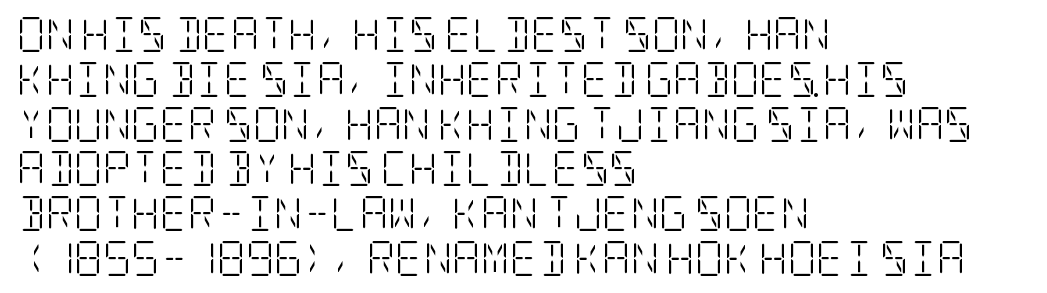
A bare baseline throughout the passage. Rendered with straight, roman letterforms. Quick note: interline space is typical. Counters stay open thanks to moderate or lighter strokes.
